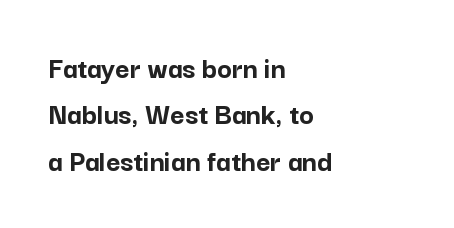
Rendered with straight, roman letterforms. These lines are rendered in a variable-pitch font. Compared with typical body copy, the letter spacing here is the same. Stroke terminals: plain, sans-serif.
